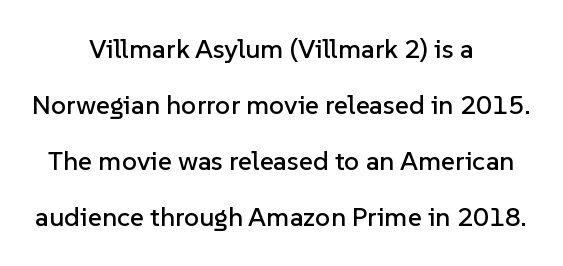
Every row of glyphs is offset so its center matches the block's center. The typography opts for an upright posture over an oblique one. Short note: letters normally spaced. Descenders are the only things crossing below the line. Each new line begins a long way beneath the previous one.
